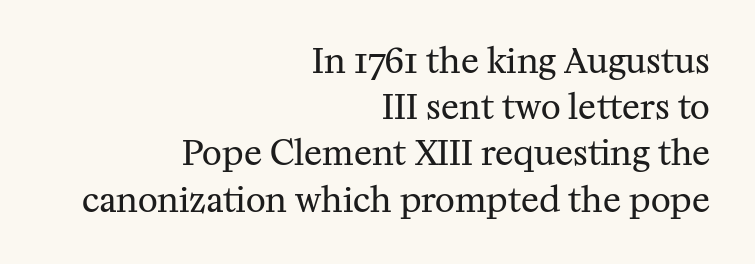
{"serif": "yes", "italic": "no", "bold": "no", "weight": "regular", "width": "normal", "stroke_contrast": "medium", "x_height": "medium", "monospaced": "no", "underline": "no", "align": "right", "line_spacing": "normal", "line_spacing_ratio": 1.36, "letter_spacing": "normal", "letter_spacing_em": 0.0, "glyph_px": 34}
